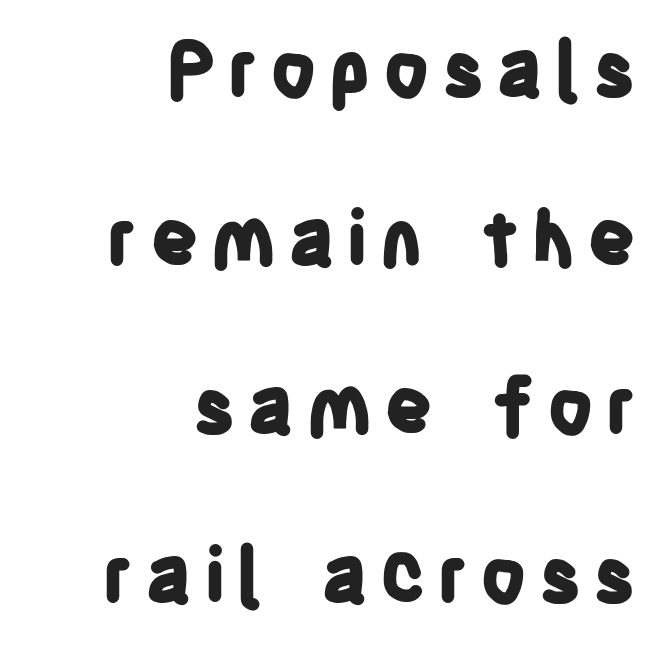
The image shows 75 px bold, condensed sans-serif type, upright; set right-aligned, loose line spacing (2.25x), not underlined; low stroke contrast and a large x-height.
